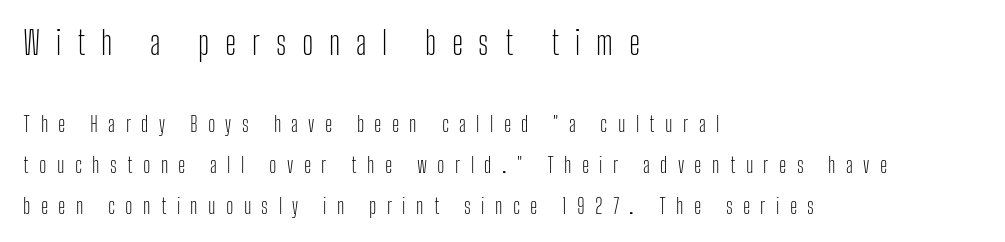
{"serif": "no", "italic": "no", "bold": "no", "weight": "light", "width": "condensed", "stroke_contrast": "low", "x_height": "medium", "monospaced": "no", "underline": "no", "align": "left", "line_spacing": "loose", "line_spacing_ratio": 1.95, "letter_spacing": "wide", "letter_spacing_em": 0.49, "larger_block": "first", "size_ratio": 1.52, "glyph_px": 32}
